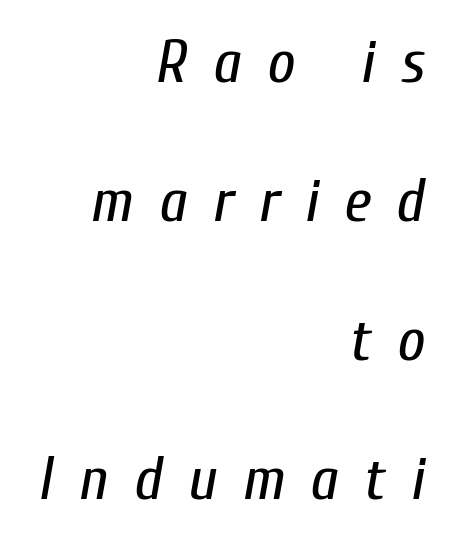
{"italic": "yes", "lean": "right", "slant_degrees": 10, "bold": "no", "weight": "regular", "width": "condensed", "stroke_contrast": "low", "x_height": "medium", "monospaced": "no", "underline": "no", "align": "right", "line_spacing": "loose", "line_spacing_ratio": 2.28, "letter_spacing": "wide", "letter_spacing_em": 0.42, "glyph_px": 61}
